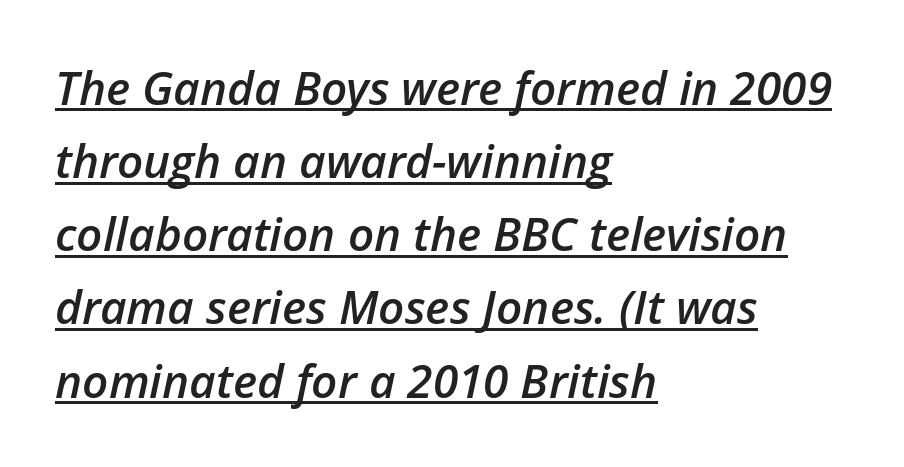
{"italic": "yes", "lean": "right", "slant_degrees": 12, "bold": "semi", "weight": "semibold", "width": "normal", "stroke_contrast": "low", "x_height": "medium", "monospaced": "no", "underline": "yes", "align": "left", "line_spacing": "normal", "line_spacing_ratio": 1.59, "letter_spacing": "normal", "letter_spacing_em": 0.0, "glyph_px": 46}
